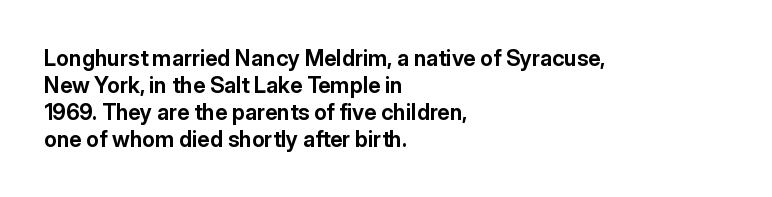
A typesetter would mark this as roman, not italic. What stands out about the letter spacing? Nothing — it is the standard amount. The baseline area is clear. Caption: bold face, heavy strokes.
